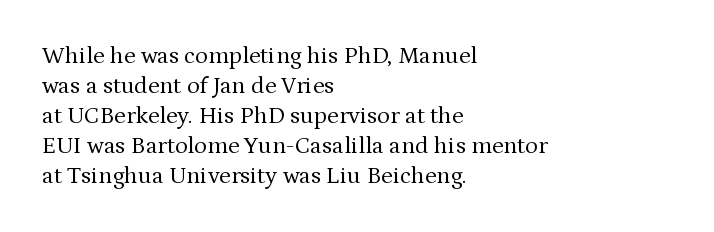
{"italic": "no", "bold": "no", "underline": "no", "align": "left", "line_spacing": "normal", "line_spacing_ratio": 1.25, "letter_spacing": "normal", "letter_spacing_em": 0.0, "glyph_px": 24}
